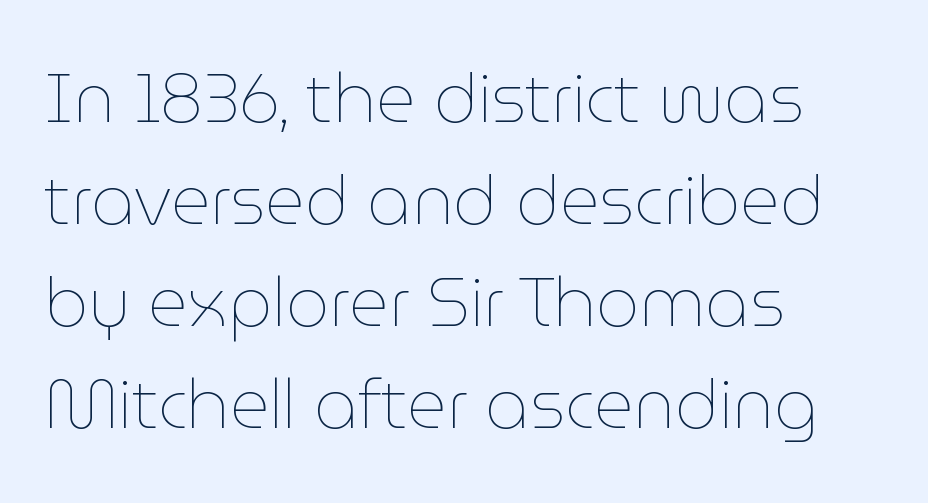
{"italic": "no", "bold": "no", "weight": "thin", "width": "normal", "stroke_contrast": "low", "x_height": "medium", "monospaced": "no", "underline": "no", "align": "left", "line_spacing": "normal", "line_spacing_ratio": 1.5, "letter_spacing": "normal", "letter_spacing_em": 0.0, "glyph_px": 68}
